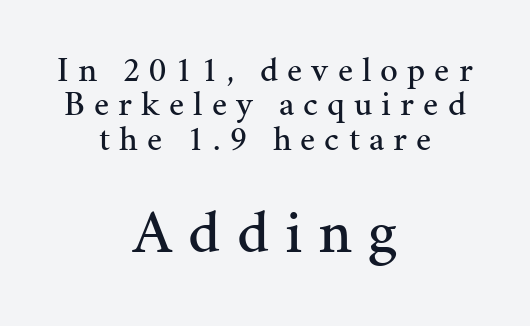
Q: Is the text italic (slanted)? A: No, it is upright.
Q: Is the typeface a serif or a sans-serif typeface? A: Serif.
Q: Is the text underlined? A: No.
Q: How is the paragraph aligned? A: Centered.
Q: Is the spacing between letters normal or unusually wide? A: Unusually wide.
Q: Is the spacing between lines tight, normal or loose? A: Tight.
Q: Which block of text is set in a larger size, the first (top) or the second (bottom)? A: The second (bottom) one.
Q: Width (condensed, normal, or wide)? A: Normal.
Q: Stroke contrast? A: Medium.
Q: x-height? A: Medium.
Q: Monospaced? A: No.
